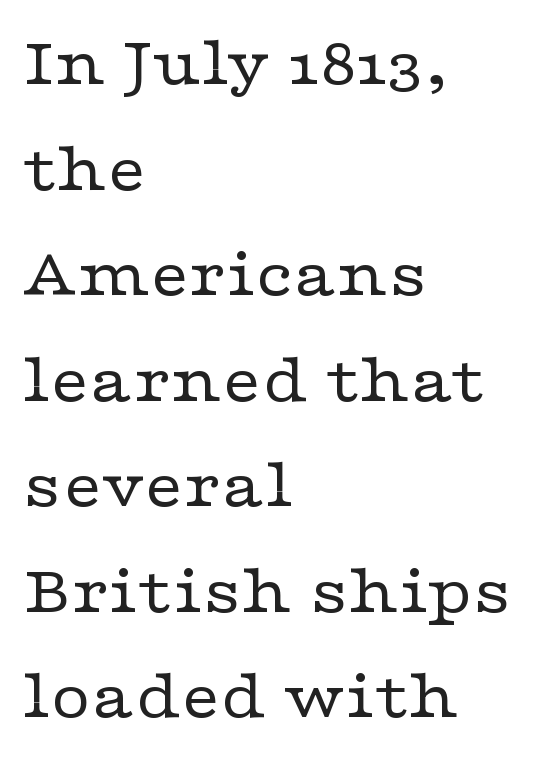
Q: Is the text bold? A: No.
Q: Is the text italic (slanted)? A: No, it is upright.
Q: Is the typeface a serif or a sans-serif typeface? A: Serif.
Q: Is the text underlined? A: No.
Q: How is the paragraph aligned? A: Left-aligned.
Q: Is the spacing between letters normal or unusually wide? A: Normal.
Q: Is the spacing between lines tight, normal or loose? A: Normal.
Q: Width (condensed, normal, or wide)? A: Wide.
Q: Stroke contrast? A: Low.
Q: x-height? A: Medium.
Q: Monospaced? A: No.
